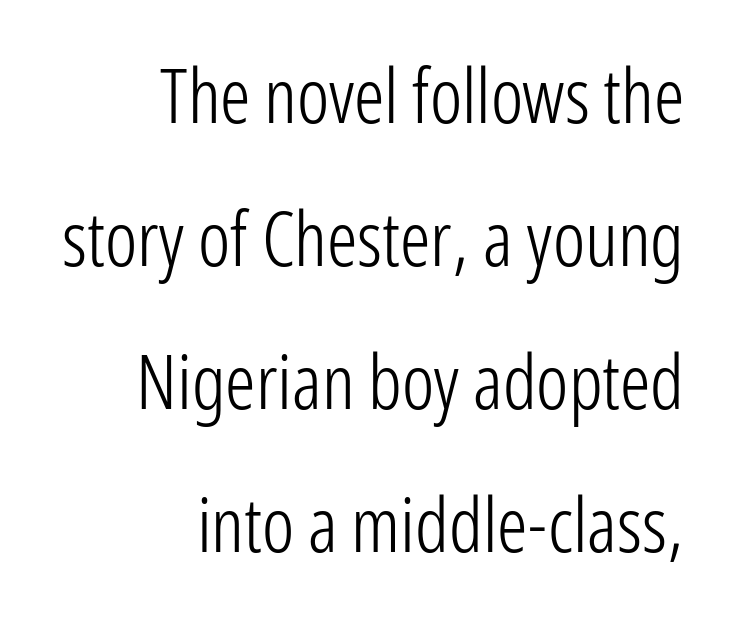
{"serif": "no", "italic": "no", "bold": "no", "weight": "light", "width": "condensed", "stroke_contrast": "low", "x_height": "medium", "monospaced": "no", "underline": "no", "align": "right", "line_spacing_ratio": 1.88, "letter_spacing": "normal", "letter_spacing_em": 0.0, "glyph_px": 76}
